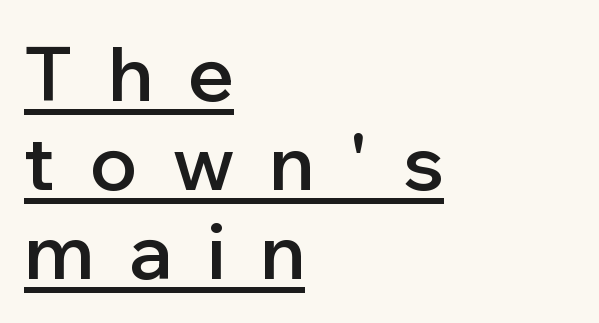
The image shows 76 px semibold sans-serif type, upright; set left-aligned, line spacing 1.17x, unusually wide letter spacing (+0.46 em), underlined; low stroke contrast and a medium x-height.
